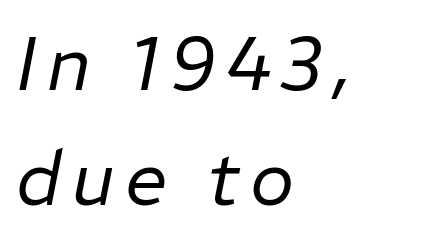
The image shows 75 px regular-weight type, italic (leaning right); set left-aligned, normal line spacing (1.53x), not underlined; low stroke contrast and a medium x-height.
